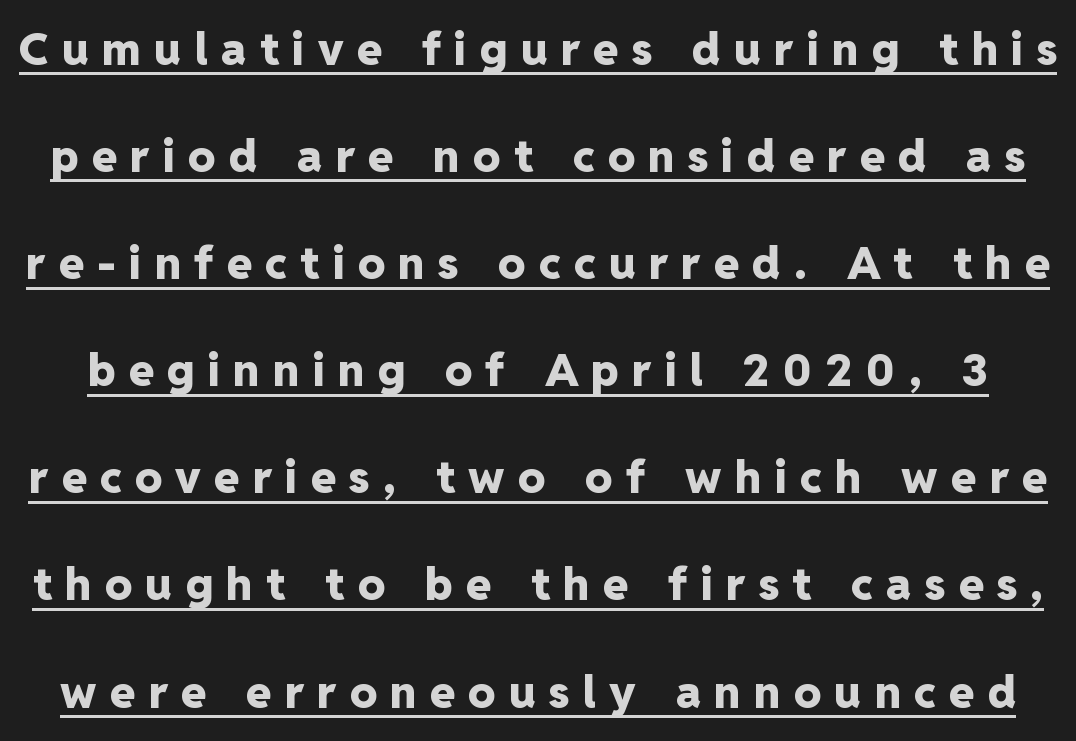
Horizontal bands of white between lines are thick stripes. Loose tracking; the words dissolve into strings of separated letters. Think of a printed novel: that variable character pitch is what you see here. Typesetter's note: full bold, strokes at maximum text heaviness. The typography opts for an upright posture over an oblique one. These characters rest on top of a visible drawn line.
